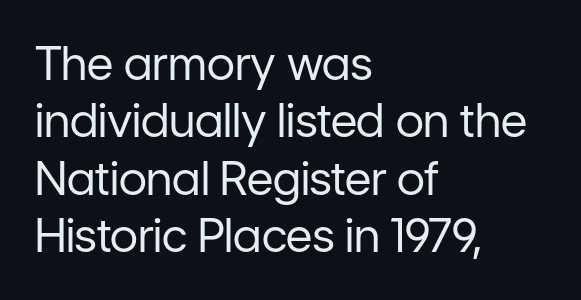
The image shows 46 px regular-weight sans-serif type, upright; set left-aligned, normal line spacing (1.25x), normal letter spacing, not underlined; low stroke contrast and a medium x-height.
